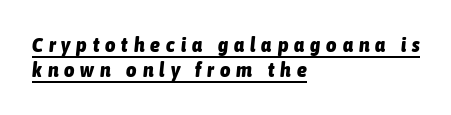
Notice how descenders clear the ascenders below comfortably — that's standard leading. This rendering features underlined lettering. The letters are spread apart with noticeably loose tracking. In terms of posture, this sample is oblique. A dark, heavy texture on the line: the type is bold. Visually the block forms a straight wall on the left and a jagged coastline on the right.
